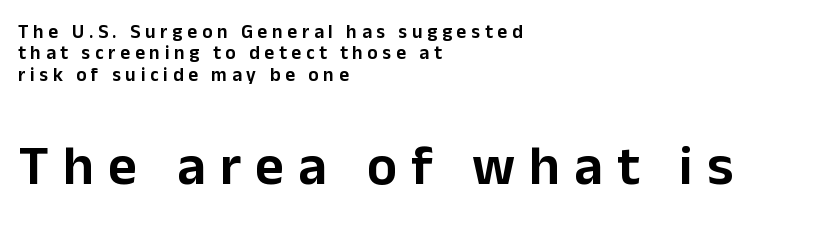
Q: Is the text italic (slanted)? A: No, it is upright.
Q: Is the typeface a serif or a sans-serif typeface? A: Sans-serif.
Q: Is the text underlined? A: No.
Q: How is the paragraph aligned? A: Left-aligned.
Q: Is the spacing between letters normal or unusually wide? A: Unusually wide.
Q: Is the spacing between lines tight, normal or loose? A: Tight.
Q: Which block of text is set in a larger size, the first (top) or the second (bottom)? A: The second (bottom) one.
Q: Width (condensed, normal, or wide)? A: Normal.
Q: Stroke contrast? A: Low.
Q: x-height? A: Medium.
Q: Monospaced? A: No.
